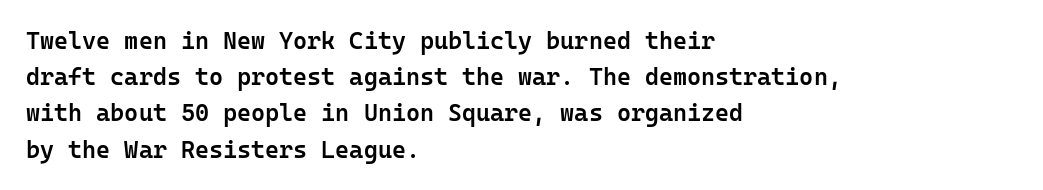
Q: Is the text bold? A: Semi-bold.
Q: Is the text italic (slanted)? A: No, it is upright.
Q: Is the text underlined? A: No.
Q: How is the paragraph aligned? A: Left-aligned.
Q: Is the spacing between letters normal or unusually wide? A: Normal.
Q: Is the spacing between lines tight, normal or loose? A: Normal.
